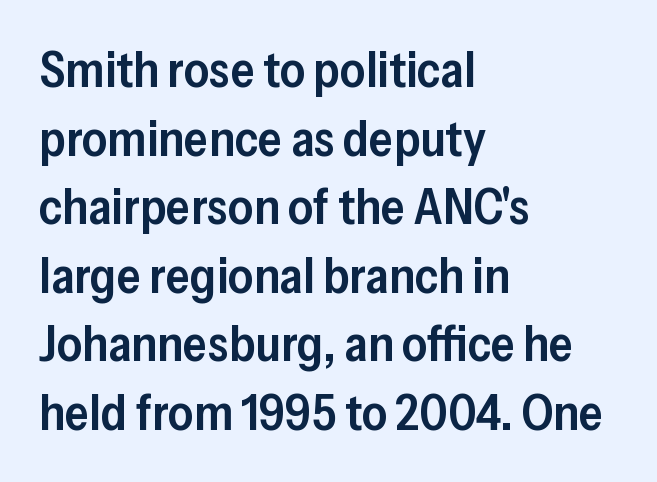
The image shows 49 px semibold sans-serif type, upright; set left-aligned, normal line spacing (1.4x), normal letter spacing, not underlined; low stroke contrast and a medium x-height.
